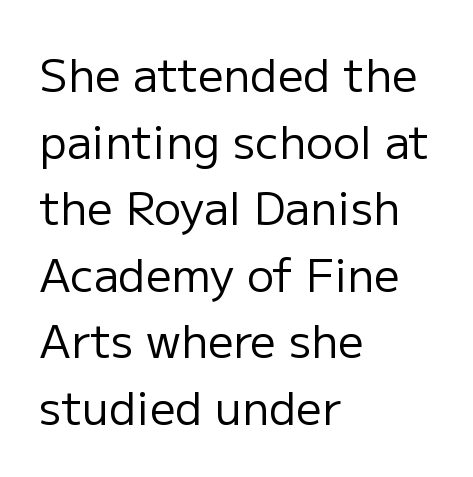
Q: Is the text bold? A: No.
Q: Is the text italic (slanted)? A: No, it is upright.
Q: Is the typeface a serif or a sans-serif typeface? A: Sans-serif.
Q: Is the text underlined? A: No.
Q: How is the paragraph aligned? A: Left-aligned.
Q: Is the spacing between letters normal or unusually wide? A: Normal.
Q: Is the spacing between lines tight, normal or loose? A: Normal.
Q: Width (condensed, normal, or wide)? A: Normal.
Q: Stroke contrast? A: Low.
Q: x-height? A: Medium.
Q: Monospaced? A: No.
